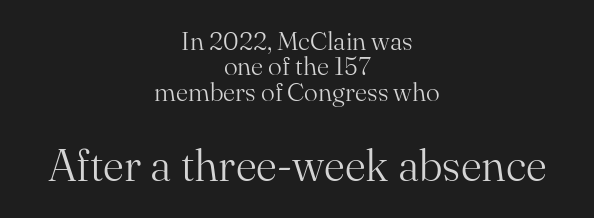
Caption: upper text group reduced, lower text group enlarged. Varying glyph widths throughout — classic text-font behaviour. This rendering uses center alignment, leaving both contours irregular but symmetric. No chunkiness to these letters — they're not bold.
